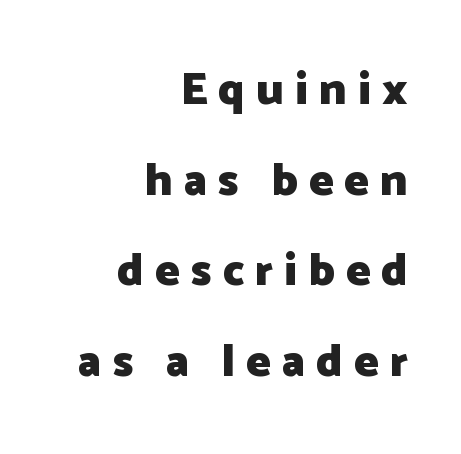
The image shows 46 px heavy sans-serif type, upright; set right-aligned, loose line spacing (1.97x), unusually wide letter spacing (+0.24 em), not underlined; low stroke contrast and a medium x-height.
